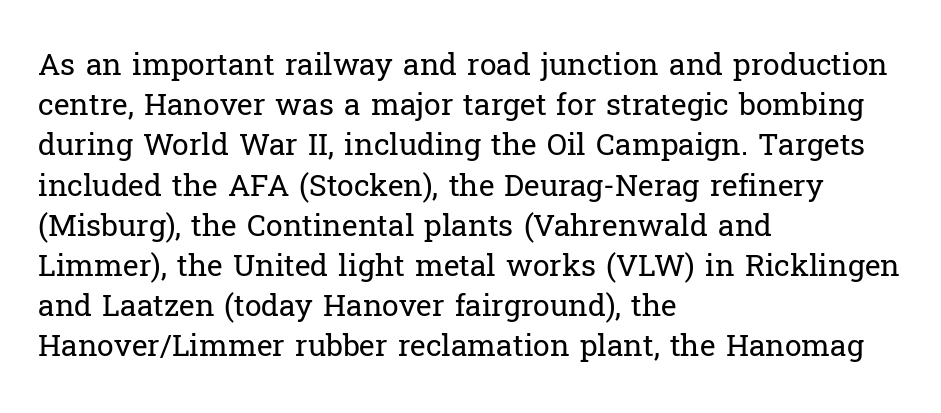
The type sits square on the baseline with zero lean. Vertically, the passage feels balanced, rows spaced as you'd expect. Words float on clear page, feet unadorned. Observe the ordinary spacing: letters are neighbours, not strangers. Notice how the passage keeps a crisp vertical edge on the left only.
